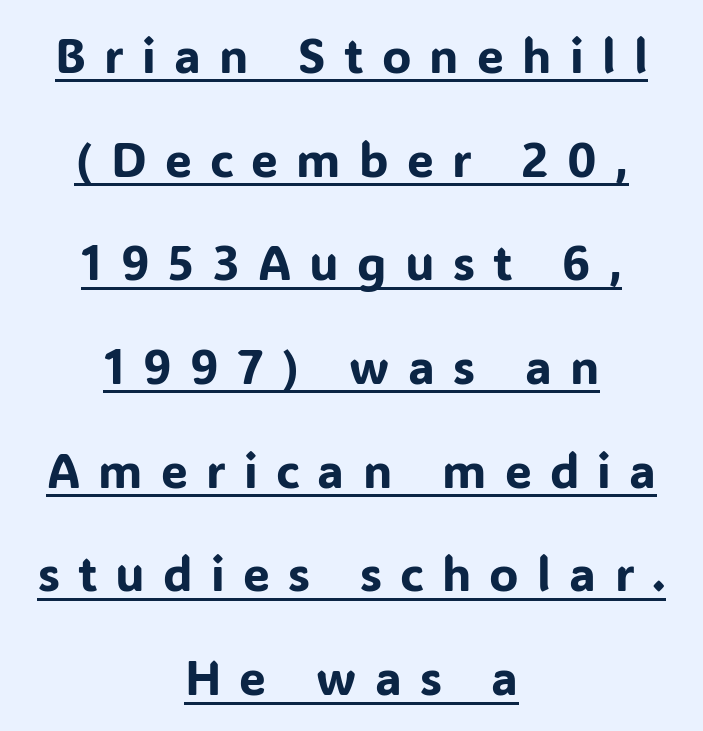
{"serif": "no", "italic": "no", "width": "normal", "stroke_contrast": "low", "x_height": "medium", "monospaced": "no", "underline": "yes", "align": "center", "line_spacing": "loose", "line_spacing_ratio": 2.16, "letter_spacing": "wide", "letter_spacing_em": 0.38, "glyph_px": 48}
